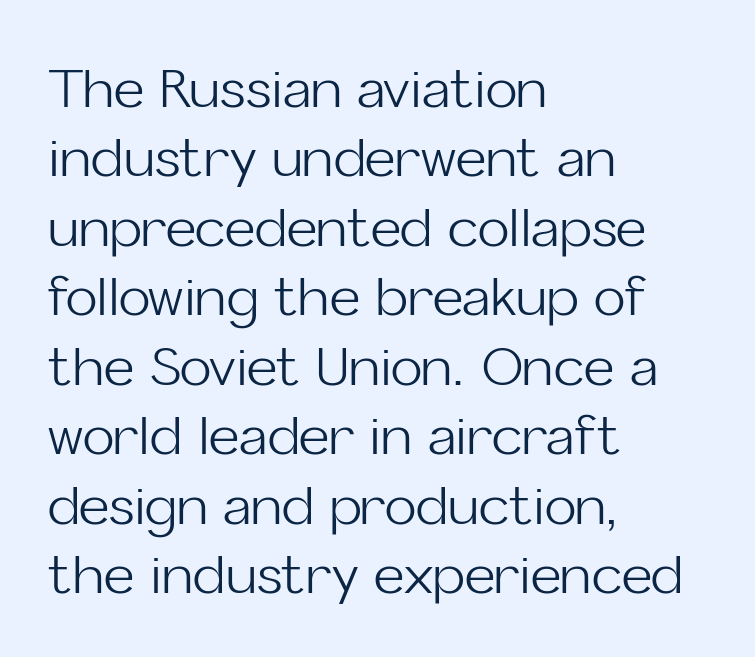
The image shows 53 px light sans-serif type, upright; set left-aligned, normal line spacing (1.31x), normal letter spacing, not underlined; low stroke contrast and a medium x-height.
